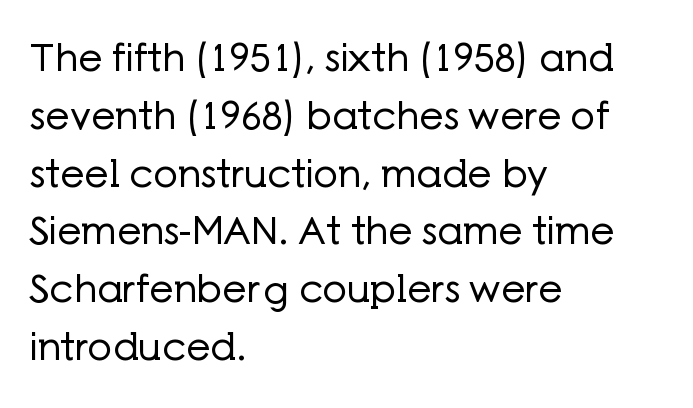
The passage shown is typed in a proportional face where columns would drift. Line starts are locked; line ends wander. The passage shown has conventional tracking throughout. Does the type have serifs? No, each stem ends abruptly. Is there much room between lines? A standard amount, neither cramped nor airy.
